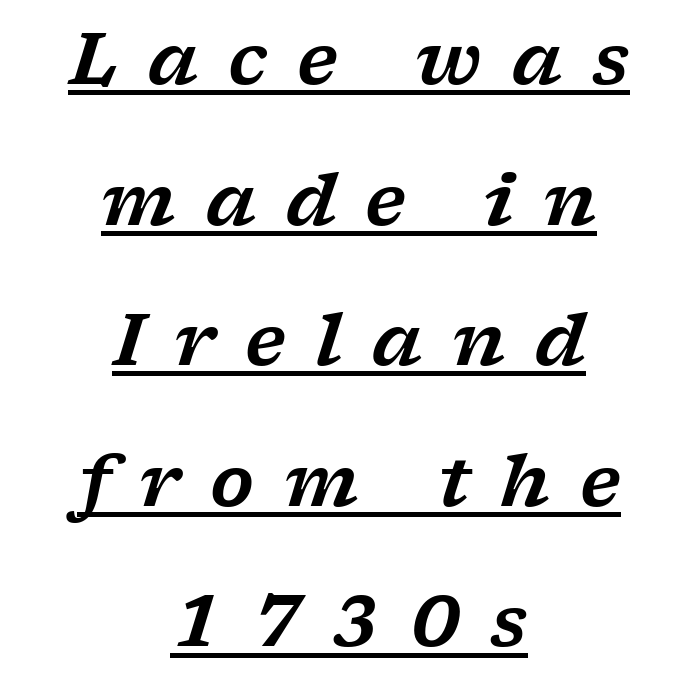
Q: Is the text italic (slanted)? A: Yes, it leans right by about 17 degrees.
Q: Is the typeface a serif or a sans-serif typeface? A: Serif.
Q: Is the text underlined? A: Yes.
Q: How is the paragraph aligned? A: Centered.
Q: Is the spacing between letters normal or unusually wide? A: Unusually wide.
Q: Is the spacing between lines tight, normal or loose? A: Loose.
Q: Width (condensed, normal, or wide)? A: Wide.
Q: Stroke contrast? A: Low.
Q: x-height? A: Medium.
Q: Monospaced? A: No.
